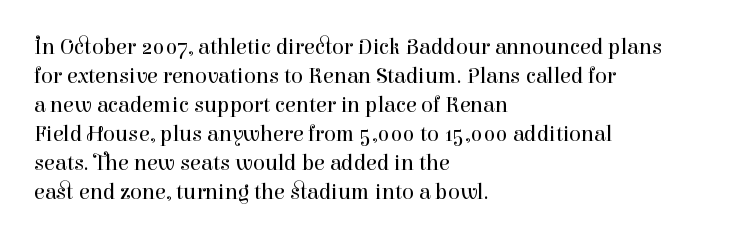
Q: Is the text bold? A: No.
Q: Is the text italic (slanted)? A: No, it is upright.
Q: Is the text underlined? A: No.
Q: How is the paragraph aligned? A: Left-aligned.
Q: Is the spacing between letters normal or unusually wide? A: Normal.
Q: Is the spacing between lines tight, normal or loose? A: Normal.
